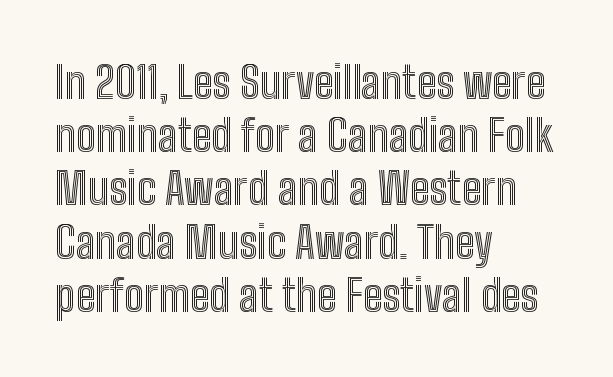
{"italic": "no", "width": "condensed", "x_height": "medium", "monospaced": "no", "underline": "no", "align": "left", "line_spacing_ratio": 1.21, "letter_spacing": "normal", "letter_spacing_em": 0.0, "glyph_px": 44}
